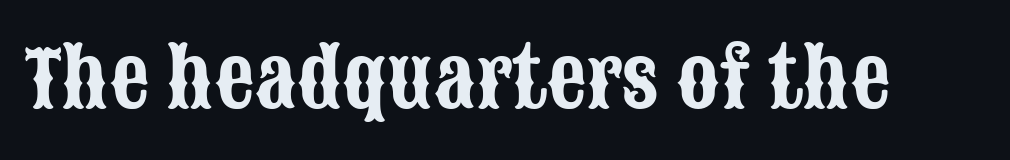
The string is rendered with underlining switched off. Each letter keeps its own natural width here, so spacing adapts to shape. Ordinary non-slanted type is in use. Does the type have serifs? No, each stem ends abruptly. Standard letterfit; no display-style spreading of the glyphs.
